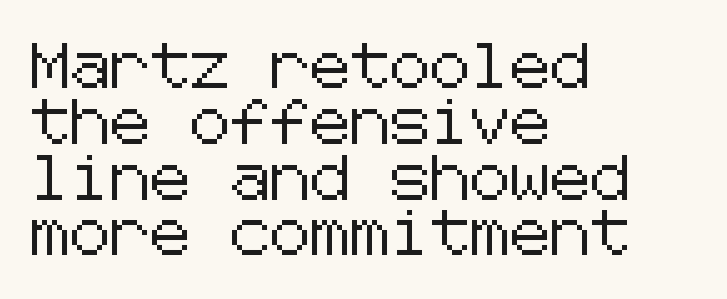
The gap between lines stays unmarked. Every character sits straight up, as roman type does. Typeset ragged right — the left edge is the straight one. Grotesque or geometric, the face here clearly has no serifs. How are the letters spaced? Ordinarily, with no added tracking.
